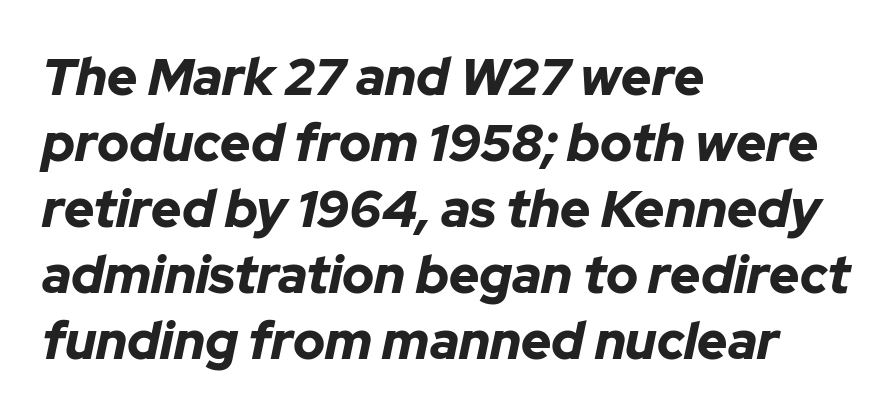
Weight check: bold — yes, fully. Honestly, the row spacing looks completely unremarkable. Lines of text with bare space underneath. The passage is arranged the way most books set body copy — flush left.
